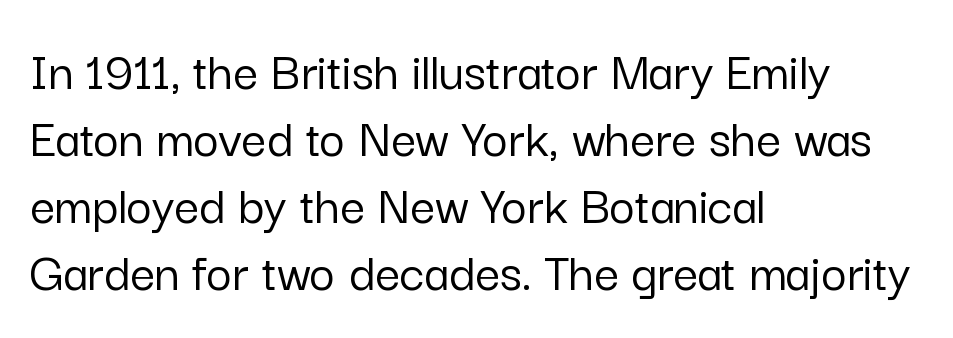
Q: Is the text italic (slanted)? A: No, it is upright.
Q: Is the typeface a serif or a sans-serif typeface? A: Sans-serif.
Q: Is the text underlined? A: No.
Q: How is the paragraph aligned? A: Left-aligned.
Q: Is the spacing between letters normal or unusually wide? A: Normal.
Q: Width (condensed, normal, or wide)? A: Normal.
Q: Stroke contrast? A: Low.
Q: x-height? A: Medium.
Q: Monospaced? A: No.
